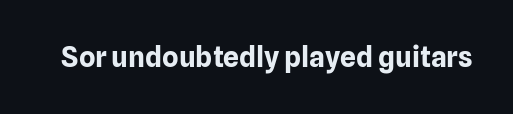
Q: Is the text bold? A: Yes.
Q: Is the text italic (slanted)? A: No, it is upright.
Q: Is the typeface a serif or a sans-serif typeface? A: Sans-serif.
Q: Is the text underlined? A: No.
Q: Is the spacing between letters normal or unusually wide? A: Normal.
Q: Width (condensed, normal, or wide)? A: Normal.
Q: Stroke contrast? A: Low.
Q: x-height? A: Medium.
Q: Monospaced? A: No.
